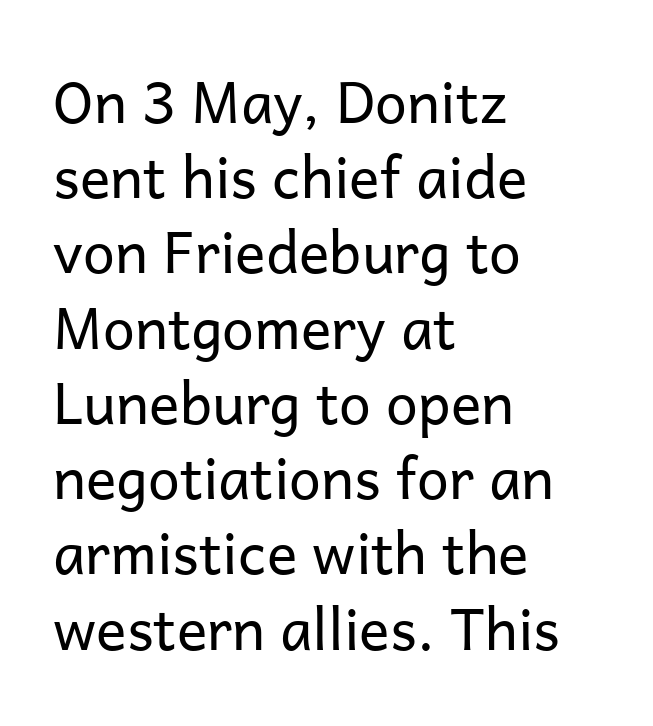
Q: Is the text bold? A: No.
Q: Is the text italic (slanted)? A: No, it is upright.
Q: Is the typeface a serif or a sans-serif typeface? A: Sans-serif.
Q: Is the text underlined? A: No.
Q: How is the paragraph aligned? A: Left-aligned.
Q: Is the spacing between letters normal or unusually wide? A: Normal.
Q: Is the spacing between lines tight, normal or loose? A: Normal.
Q: Width (condensed, normal, or wide)? A: Normal.
Q: Stroke contrast? A: Low.
Q: x-height? A: Medium.
Q: Monospaced? A: No.
